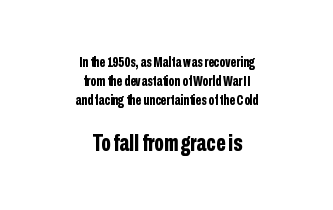
Caption: upper text group reduced, lower text group enlarged. Is there any slant? The stems are plumb. Beneath every word, the page is bare. Heavy, bold letterforms. Every row of glyphs is offset so its center matches the block's center.
